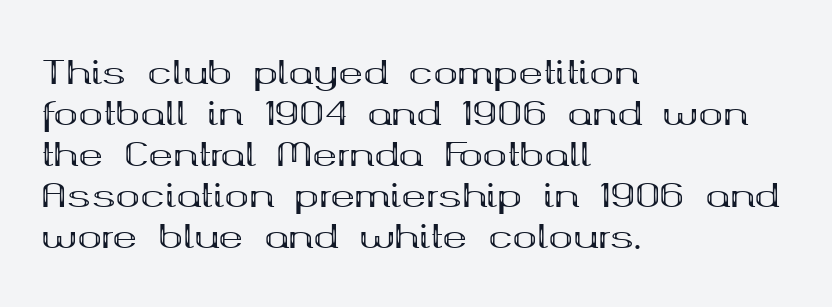
Q: Is the text bold? A: Yes.
Q: Is the text italic (slanted)? A: No, it is upright.
Q: Is the typeface a serif or a sans-serif typeface? A: Serif.
Q: Is the text underlined? A: No.
Q: How is the paragraph aligned? A: Left-aligned.
Q: Is the spacing between letters normal or unusually wide? A: Normal.
Q: Width (condensed, normal, or wide)? A: Wide.
Q: Stroke contrast? A: Medium.
Q: x-height? A: Medium.
Q: Monospaced? A: No.
